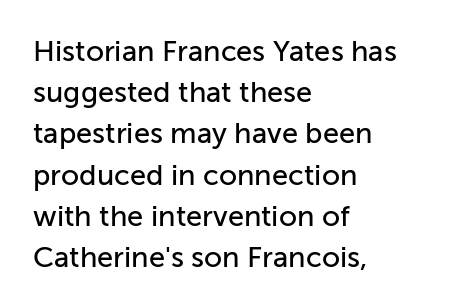
Q: Is the text italic (slanted)? A: No, it is upright.
Q: Is the typeface a serif or a sans-serif typeface? A: Sans-serif.
Q: Is the text underlined? A: No.
Q: How is the paragraph aligned? A: Left-aligned.
Q: Is the spacing between letters normal or unusually wide? A: Normal.
Q: Is the spacing between lines tight, normal or loose? A: Normal.
Q: Width (condensed, normal, or wide)? A: Normal.
Q: Stroke contrast? A: Low.
Q: x-height? A: Medium.
Q: Monospaced? A: No.
